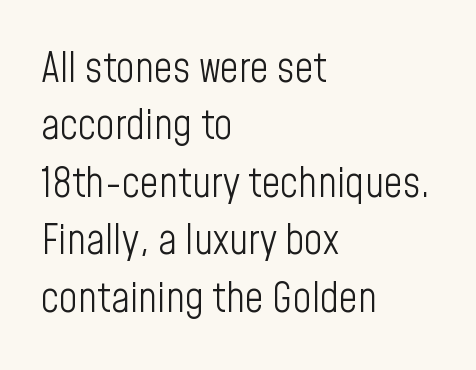
The image shows 41 px light, condensed sans-serif type, upright; set left-aligned, normal line spacing (1.4x), normal letter spacing, not underlined; low stroke contrast and a medium x-height.
